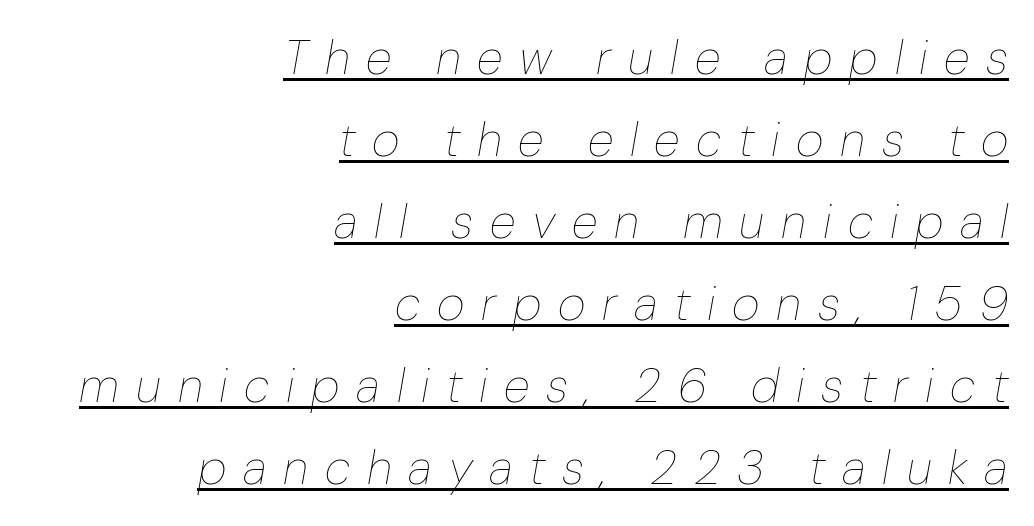
Counters stay open thanks to moderate or lighter strokes. Proportional: the letters do not fall into vertical columns. What decoration does the sample have? An underline. Tall strokes in this sample are angled rather than plumb.
